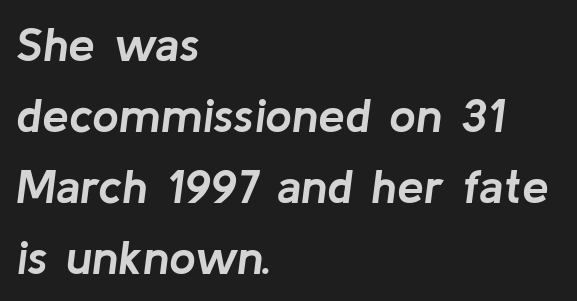
{"italic": "yes", "lean": "right", "slant_degrees": 8, "bold": "yes", "weight": "semibold", "width": "normal", "stroke_contrast": "low", "x_height": "medium", "monospaced": "no", "underline": "no", "align": "left", "line_spacing": "normal", "line_spacing_ratio": 1.48, "letter_spacing": "normal", "letter_spacing_em": 0.0, "glyph_px": 48}
